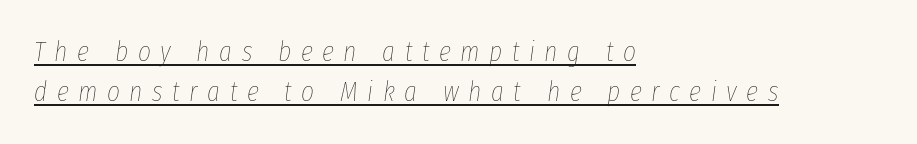
The image shows 28 px thin, condensed type, italic (leaning right); set left-aligned, normal line spacing (1.43x), unusually wide letter spacing (+0.34 em), underlined; low stroke contrast and a medium x-height.
